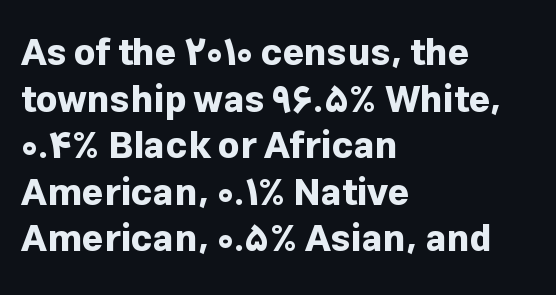
{"serif": "no", "italic": "no", "bold": "yes", "weight": "bold", "width": "normal", "stroke_contrast": "low", "x_height": "medium", "monospaced": "no", "underline": "no", "align": "left", "line_spacing": "normal", "line_spacing_ratio": 1.26, "letter_spacing": "normal", "letter_spacing_em": 0.0, "glyph_px": 37}
